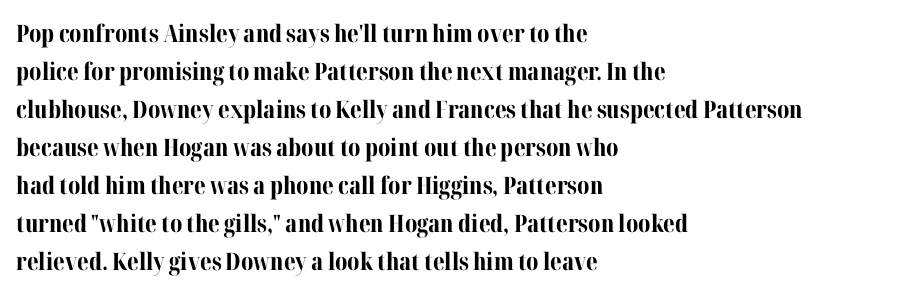
Q: Is the text bold? A: Yes.
Q: Is the text italic (slanted)? A: No, it is upright.
Q: Is the text underlined? A: No.
Q: How is the paragraph aligned? A: Left-aligned.
Q: Is the spacing between letters normal or unusually wide? A: Normal.
Q: Is the spacing between lines tight, normal or loose? A: Normal.
